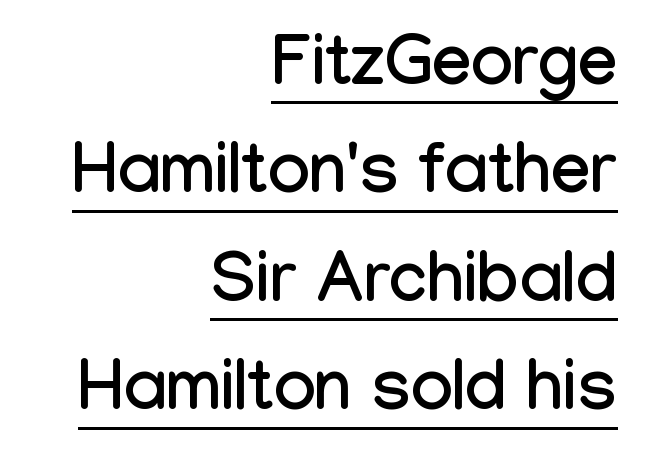
Q: Is the text italic (slanted)? A: No, it is upright.
Q: Is the typeface a serif or a sans-serif typeface? A: Sans-serif.
Q: Is the text underlined? A: Yes.
Q: How is the paragraph aligned? A: Right-aligned.
Q: Is the spacing between letters normal or unusually wide? A: Normal.
Q: Is the spacing between lines tight, normal or loose? A: Normal.
Q: Width (condensed, normal, or wide)? A: Condensed.
Q: Stroke contrast? A: Low.
Q: x-height? A: Medium.
Q: Monospaced? A: No.
